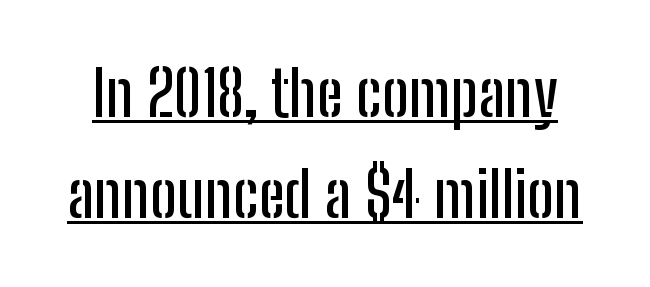
The designer went with a sans here, leaving each stem footless. Proportional: the letters do not fall into vertical columns. The specimen reads as upright at a glance. In terms of leading, this rendering sits right in the middle. The type is set solid horizontally, with unmodified tracking.
